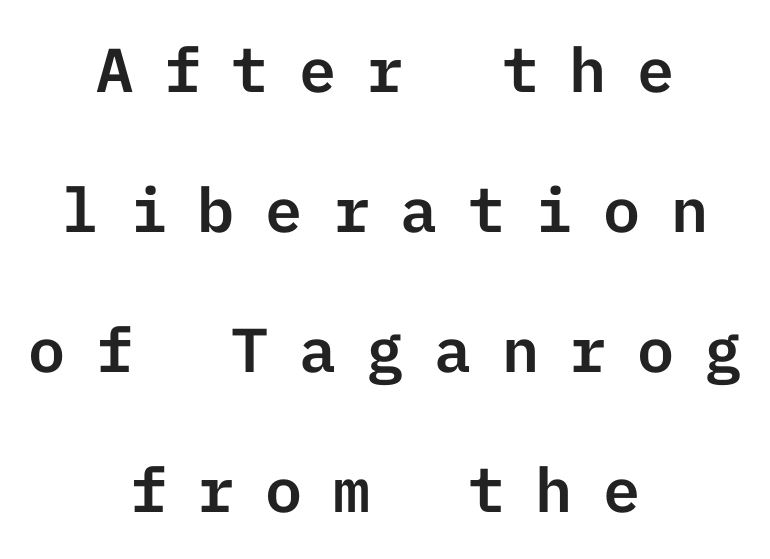
Each letter's strokes conclude bluntly, with no projecting serifs. Here the glyphs are tracked loosely, breaking word shapes into spaced letters. The space beneath each line is pristine and unruled. Compared with a flush-left layout, this one balances lines on the center instead. Summary of vertical rhythm: relaxed, with wide interline spacing. Characters remain perfectly vertical along every line.
